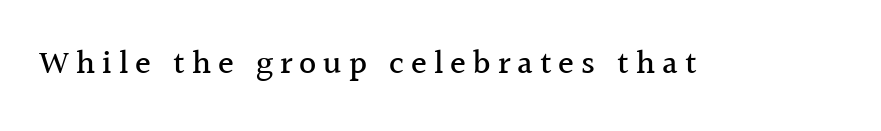
The image shows 33 px serif type, upright; set unusually wide letter spacing (+0.21 em), not underlined; a medium x-height.
